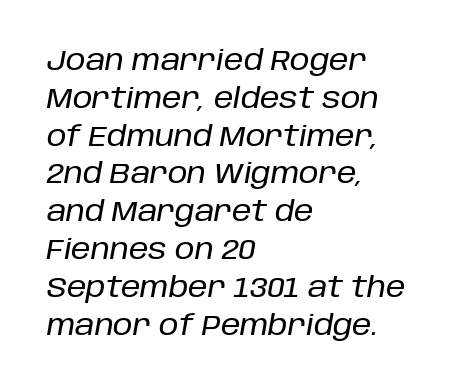
The image shows 28 px text type, italic (leaning right); set left-aligned, normal line spacing (1.35x), normal letter spacing, not underlined; low stroke contrast and a large x-height.
